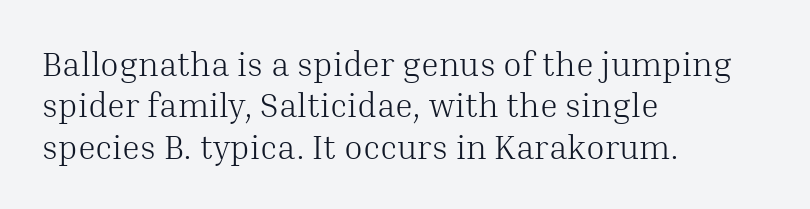
The image shows 34 px light serif type, upright; set left-aligned, line spacing 1.22x, normal letter spacing, not underlined; medium stroke contrast and a medium x-height.
